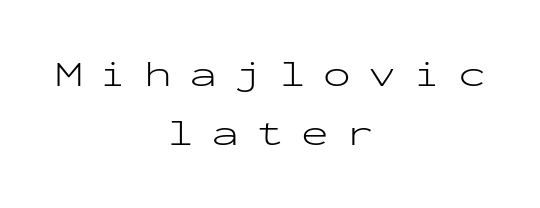
{"serif": "no", "italic": "no", "bold": "no", "weight": "light", "width": "wide", "stroke_contrast": "low", "x_height": "medium", "monospaced": "yes", "underline": "no", "align": "center", "line_spacing": "normal", "line_spacing_ratio": 1.6, "letter_spacing": "wide", "letter_spacing_em": 0.46, "glyph_px": 37}
